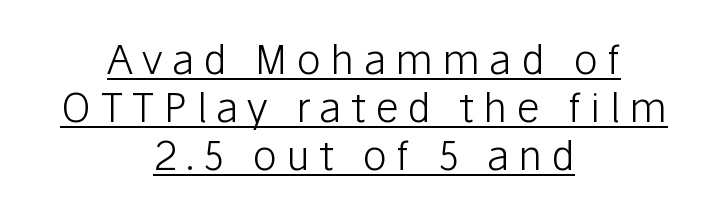
The image shows 41 px light sans-serif type, upright; set centered, line spacing 1.17x, unusually wide letter spacing (+0.22 em), underlined; low stroke contrast and a medium x-height.
